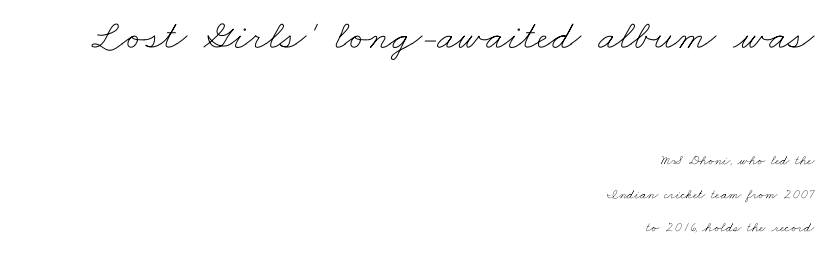
The image shows 42 px thin, wide type; set right-aligned, loose line spacing (2.41x), normal letter spacing, not underlined; the first (top) block is 3.0x larger; low stroke contrast and a small x-height.
